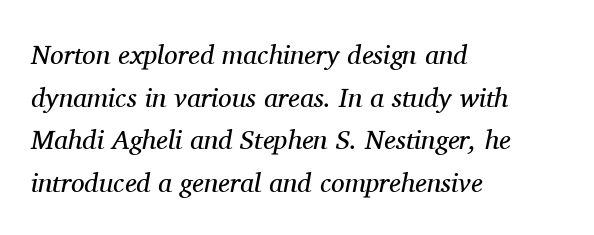
The image shows 27 px text type, italic (leaning right); set left-aligned, normal line spacing (1.58x), normal letter spacing, not underlined.
